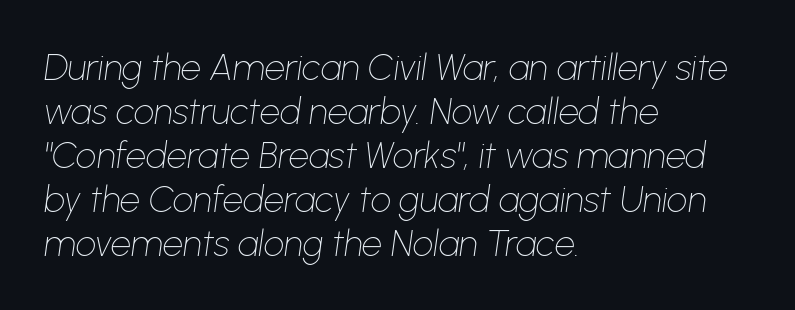
{"italic": "yes", "lean": "right", "slant_degrees": 8, "bold": "no", "weight": "thin", "width": "normal", "stroke_contrast": "low", "x_height": "medium", "monospaced": "no", "underline": "no", "align": "left", "line_spacing_ratio": 1.22, "letter_spacing": "normal", "letter_spacing_em": 0.0, "glyph_px": 36}
